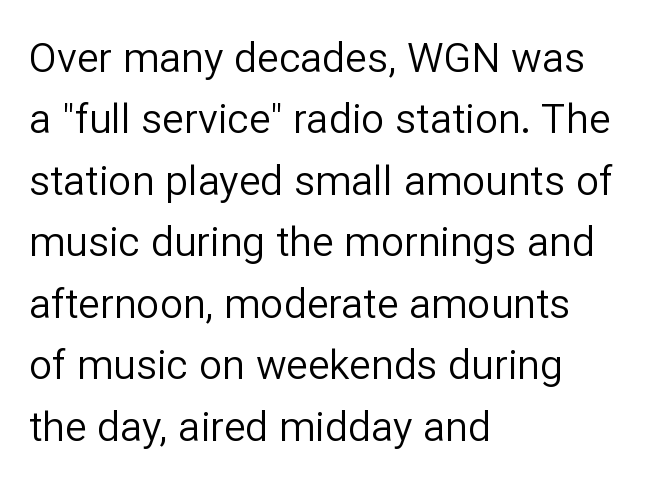
The image shows 41 px regular-weight sans-serif type, upright; set left-aligned, normal line spacing (1.5x), normal letter spacing, not underlined; low stroke contrast and a medium x-height.
